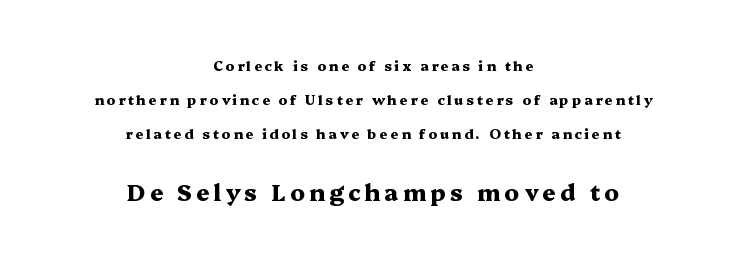
Q: Is the text bold? A: Yes.
Q: Is the text italic (slanted)? A: No, it is upright.
Q: Is the text underlined? A: No.
Q: How is the paragraph aligned? A: Centered.
Q: Is the spacing between lines tight, normal or loose? A: Loose.
Q: Which block of text is set in a larger size, the first (top) or the second (bottom)? A: The second (bottom) one.
